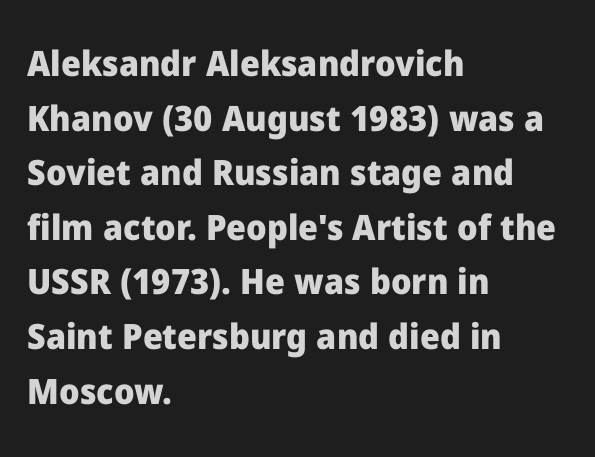
Only glyphs here, with clear space below each row. Letterform terminals end flat and unadorned throughout the passage. Weight: bold. The passage shown has conventional tracking throughout.
